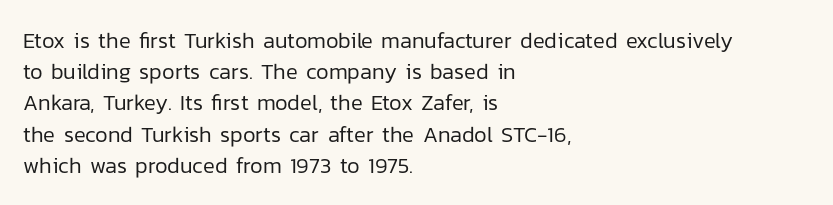
{"italic": "no", "bold": "no", "underline": "no", "align": "left", "line_spacing": "normal", "line_spacing_ratio": 1.42, "letter_spacing": "normal", "letter_spacing_em": 0.0, "glyph_px": 22}
